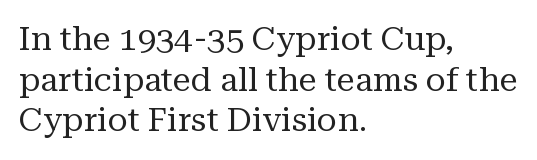
Q: Is the text bold? A: No.
Q: Is the text italic (slanted)? A: No, it is upright.
Q: Is the typeface a serif or a sans-serif typeface? A: Serif.
Q: Is the text underlined? A: No.
Q: How is the paragraph aligned? A: Left-aligned.
Q: Is the spacing between letters normal or unusually wide? A: Normal.
Q: Width (condensed, normal, or wide)? A: Normal.
Q: Stroke contrast? A: Medium.
Q: x-height? A: Medium.
Q: Monospaced? A: No.
